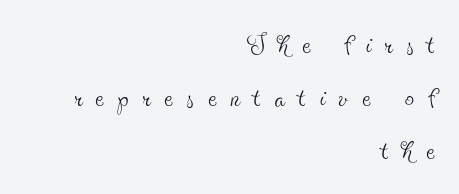
Q: Is the text bold? A: No.
Q: Is the typeface a serif or a sans-serif typeface? A: Serif.
Q: Is the text underlined? A: No.
Q: How is the paragraph aligned? A: Right-aligned.
Q: Is the spacing between letters normal or unusually wide? A: Unusually wide.
Q: Is the spacing between lines tight, normal or loose? A: Normal.
Q: Width (condensed, normal, or wide)? A: Condensed.
Q: x-height? A: Small.
Q: Monospaced? A: No.
